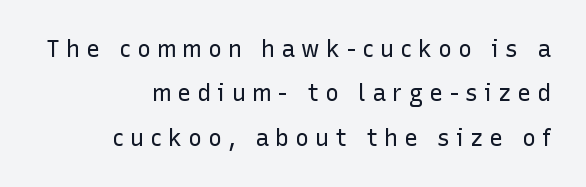
{"italic": "no", "bold": "no", "underline": "no", "align": "right", "line_spacing": "loose", "line_spacing_ratio": 1.93, "letter_spacing": "wide", "letter_spacing_em": 0.27, "glyph_px": 23}
